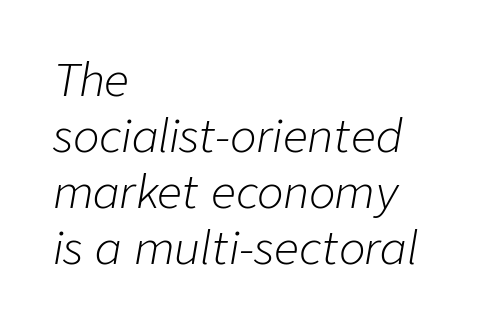
There is no visible air inserted between adjacent glyphs. The space beneath each line is pristine and unruled. This sample keeps an unexceptional amount of space between lines. In terms of posture, this sample is oblique. A quiet, ordinary-to-light weight characterises the typeface.
